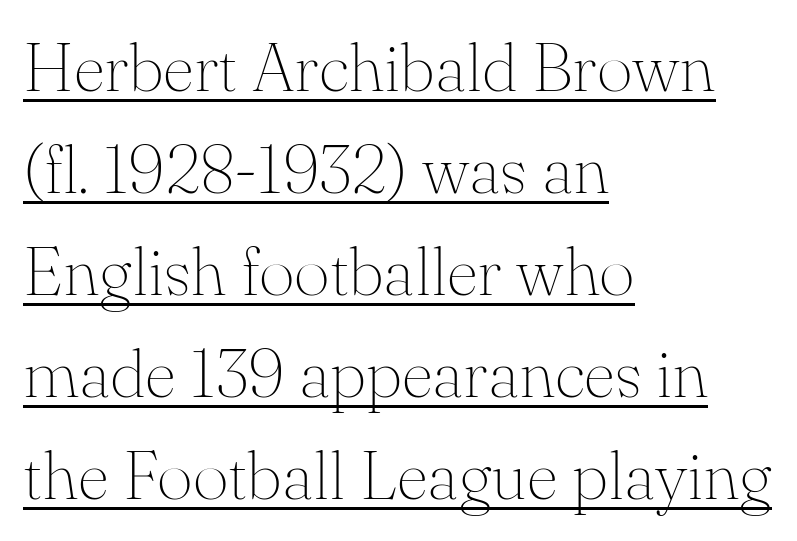
Q: Is the text bold? A: No.
Q: Is the text italic (slanted)? A: No, it is upright.
Q: Is the typeface a serif or a sans-serif typeface? A: Serif.
Q: Is the text underlined? A: Yes.
Q: How is the paragraph aligned? A: Left-aligned.
Q: Is the spacing between letters normal or unusually wide? A: Normal.
Q: Is the spacing between lines tight, normal or loose? A: Normal.
Q: Width (condensed, normal, or wide)? A: Normal.
Q: Stroke contrast? A: Medium.
Q: x-height? A: Small.
Q: Monospaced? A: No.
